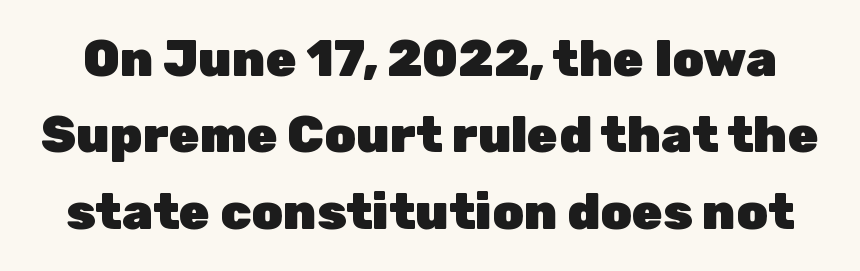
Spacing verdict: proportional, widths tailored to each character. I'd call this a sans setting — the letters go barefoot. Students, observe: this is what conventionally led text looks like. Bare-footed words on every line.
